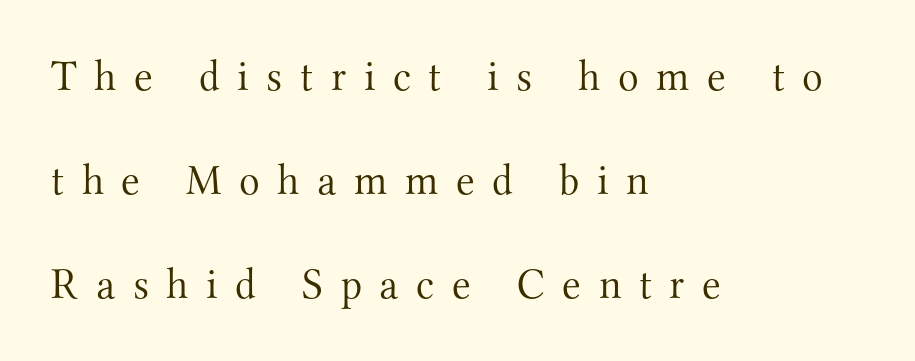
{"serif": "yes", "italic": "no", "bold": "no", "weight": "light", "width": "normal", "stroke_contrast": "medium", "x_height": "small", "monospaced": "no", "underline": "no", "align": "left", "line_spacing": "loose", "line_spacing_ratio": 2.42, "letter_spacing": "wide", "letter_spacing_em": 0.41, "glyph_px": 43}
